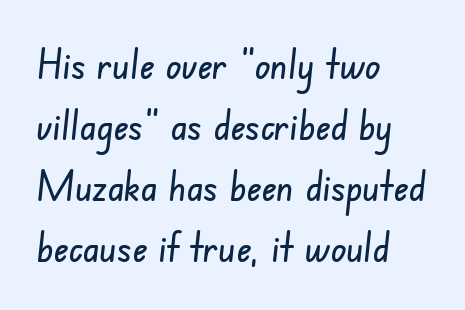
Q: Is the typeface a serif or a sans-serif typeface? A: Sans-serif.
Q: Is the text underlined? A: No.
Q: How is the paragraph aligned? A: Left-aligned.
Q: Is the spacing between letters normal or unusually wide? A: Normal.
Q: Is the spacing between lines tight, normal or loose? A: Normal.
Q: Width (condensed, normal, or wide)? A: Condensed.
Q: Stroke contrast? A: Low.
Q: x-height? A: Small.
Q: Monospaced? A: No.
